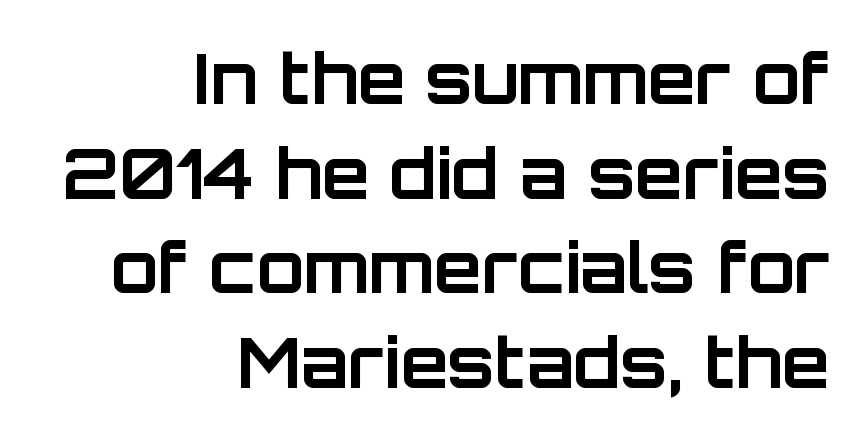
Q: Is the text bold? A: Yes.
Q: Is the text italic (slanted)? A: No, it is upright.
Q: Is the typeface a serif or a sans-serif typeface? A: Sans-serif.
Q: Is the text underlined? A: No.
Q: How is the paragraph aligned? A: Right-aligned.
Q: Is the spacing between letters normal or unusually wide? A: Normal.
Q: Is the spacing between lines tight, normal or loose? A: Normal.
Q: Width (condensed, normal, or wide)? A: Normal.
Q: Stroke contrast? A: Low.
Q: x-height? A: Large.
Q: Monospaced? A: No.
